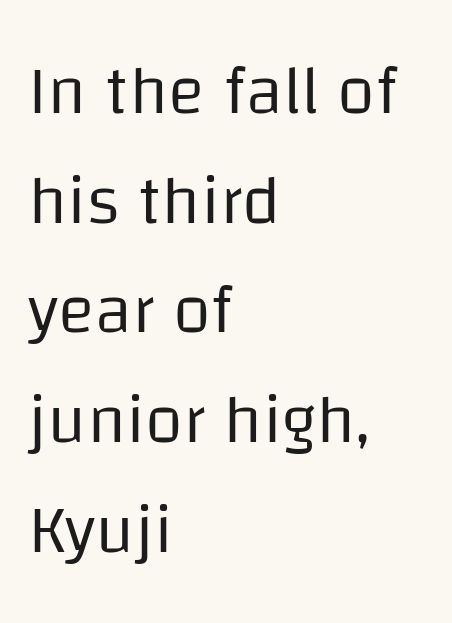
Q: Is the text bold? A: No.
Q: Is the text italic (slanted)? A: No, it is upright.
Q: Is the typeface a serif or a sans-serif typeface? A: Sans-serif.
Q: Is the text underlined? A: No.
Q: How is the paragraph aligned? A: Left-aligned.
Q: Is the spacing between letters normal or unusually wide? A: Normal.
Q: Is the spacing between lines tight, normal or loose? A: Normal.
Q: Width (condensed, normal, or wide)? A: Normal.
Q: Stroke contrast? A: Low.
Q: x-height? A: Large.
Q: Monospaced? A: No.
